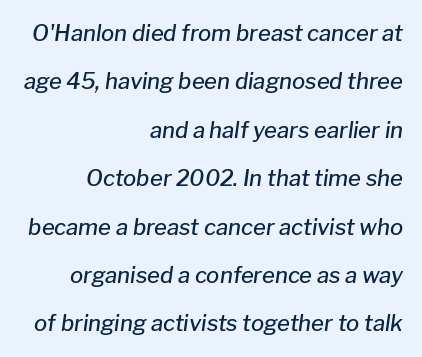
Q: Is the text bold? A: Semi-bold.
Q: Is the text italic (slanted)? A: Yes, it leans right by about 8 degrees.
Q: Is the text underlined? A: No.
Q: How is the paragraph aligned? A: Right-aligned.
Q: Is the spacing between letters normal or unusually wide? A: Normal.
Q: Is the spacing between lines tight, normal or loose? A: Loose.
